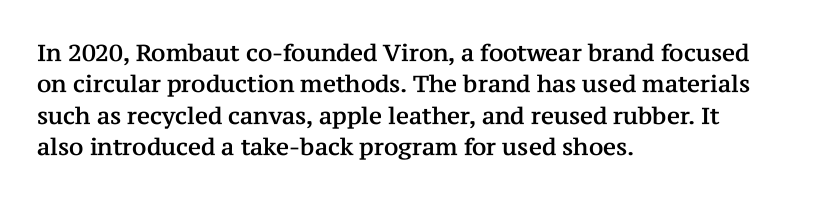
The passage shown is not underscored anywhere. The line texture is even and compact thanks to regular tracking. Nope, not italic — everything's standing straight. Each line starts at the same left margin while the right side varies. Notice how descenders clear the ascenders below comfortably — that's standard leading.
